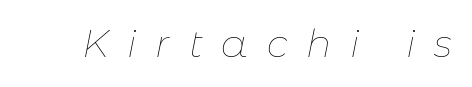
Compared with ordinary roman type, these characters are visibly tilted. Students, note that the glyphs here are deliberately spaced far apart. Unbolded letterforms with no extra heft. The passage shown is typed in a proportional face where columns would drift. Has an underline been added? It has not.
